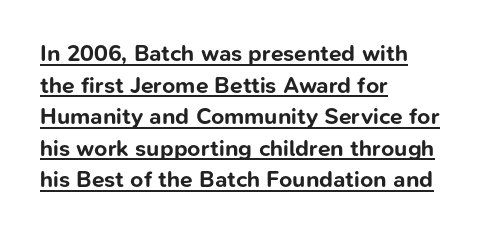
The image shows 23 px bold type, upright; set left-aligned, normal line spacing (1.37x), normal letter spacing, underlined.
